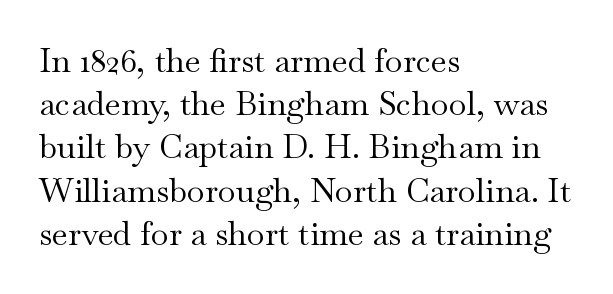
Is the block centered? No — it sits flush against the left margin. The type is set solid horizontally, with unmodified tracking. Heaviness? Minimal to ordinary, like unemphasized prose. It's the straight-up-and-down kind of type. Letterform terminals end in serifs throughout the passage.
